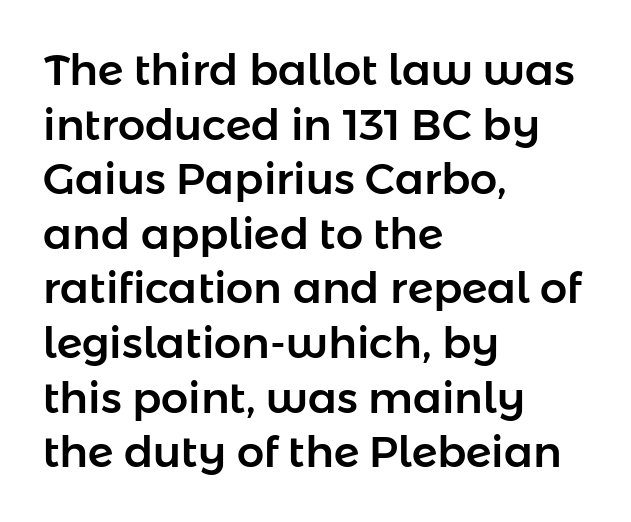
{"serif": "no", "italic": "no", "width": "normal", "stroke_contrast": "low", "x_height": "medium", "monospaced": "no", "underline": "no", "align": "left", "line_spacing": "normal", "line_spacing_ratio": 1.27, "letter_spacing": "normal", "letter_spacing_em": 0.0, "glyph_px": 43}
